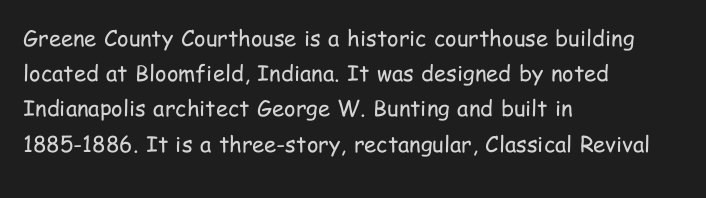
Q: Is the text bold? A: No.
Q: Is the text italic (slanted)? A: No, it is upright.
Q: Is the text underlined? A: No.
Q: How is the paragraph aligned? A: Left-aligned.
Q: Is the spacing between letters normal or unusually wide? A: Normal.
Q: Is the spacing between lines tight, normal or loose? A: Normal.
